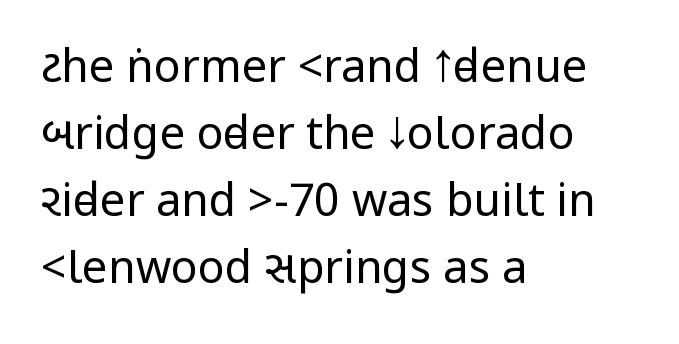
The image shows 45 px regular-weight, condensed sans-serif type, upright; set left-aligned, normal line spacing (1.49x), normal letter spacing, not underlined; low stroke contrast.
